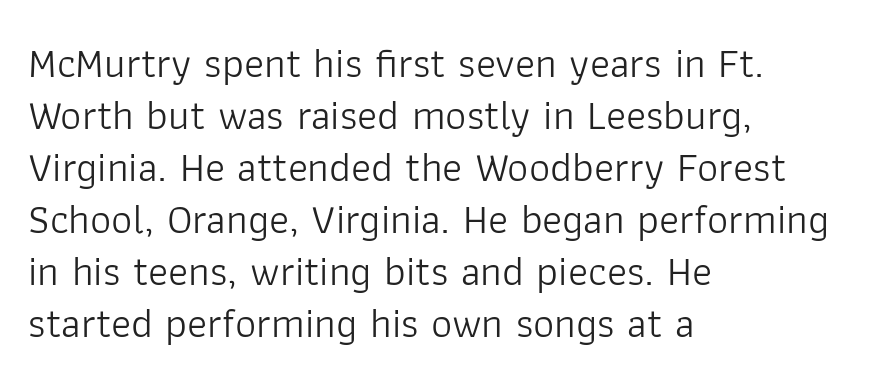
The string is rendered with underlining switched off. The letters advance in unequal steps, a hallmark of proportional type. The font family rendered here belongs to the sans-serif group. Standard letterfit; no display-style spreading of the glyphs. The letterforms sit at book weight or below.
